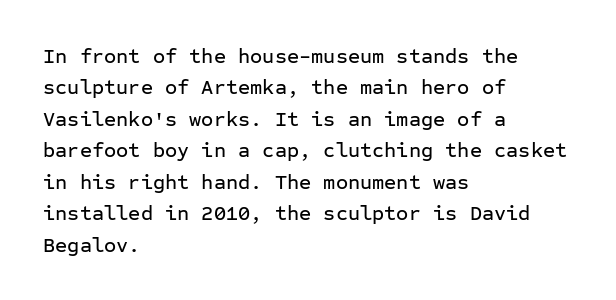
The image shows 21 px text type, upright; set left-aligned, normal line spacing (1.5x), normal letter spacing, not underlined.
